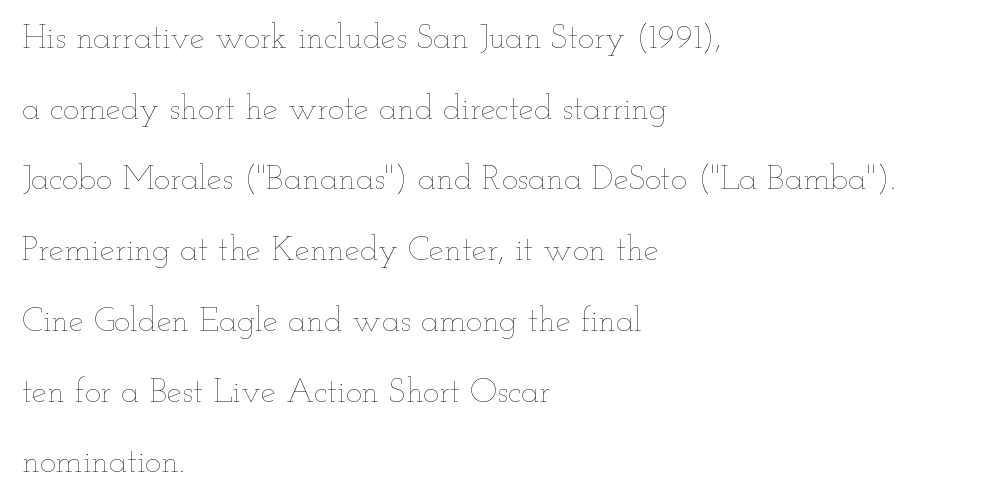
The image shows 34 px thin, wide type, upright; set left-aligned, loose line spacing (2.08x), normal letter spacing, not underlined; low stroke contrast and a small x-height.
